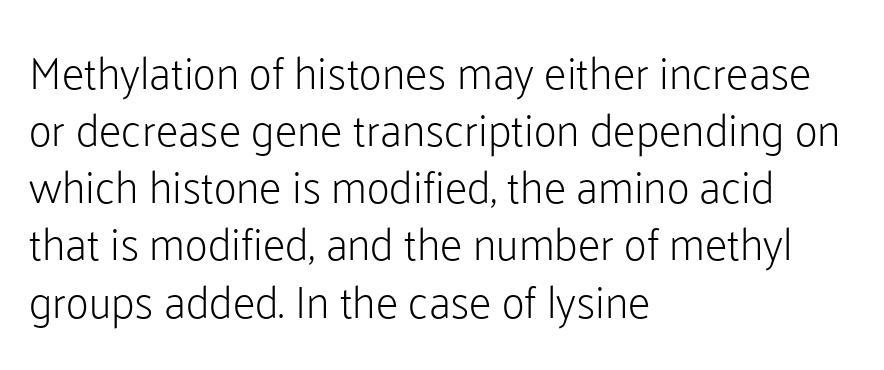
Spacing verdict: proportional, widths tailored to each character. Quick note: not italic, upright. No heavy texture on the line: the type isn't bold. Typeset ragged right — the left edge is the straight one. The tracking reads as untouched default to a designer's eye.
